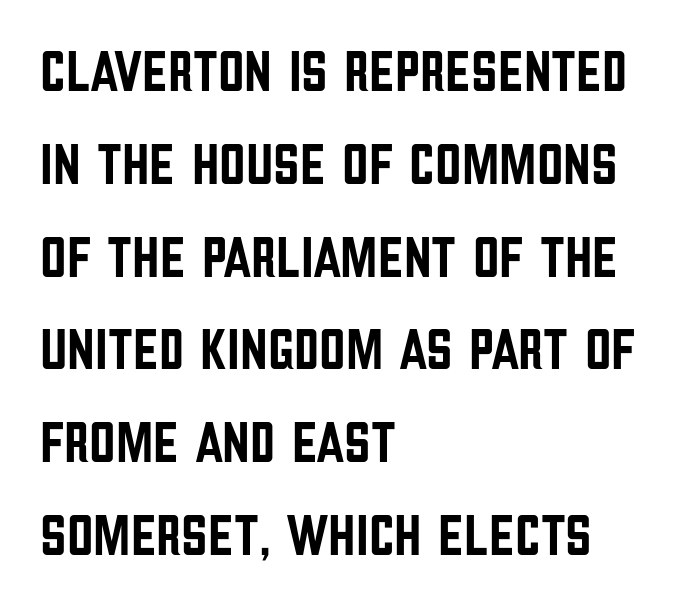
Q: Is the text italic (slanted)? A: No, it is upright.
Q: Is the typeface a serif or a sans-serif typeface? A: Sans-serif.
Q: Is the text underlined? A: No.
Q: How is the paragraph aligned? A: Left-aligned.
Q: Is the spacing between letters normal or unusually wide? A: Normal.
Q: Is the spacing between lines tight, normal or loose? A: Normal.
Q: Width (condensed, normal, or wide)? A: Condensed.
Q: Stroke contrast? A: Low.
Q: x-height? A: Large.
Q: Monospaced? A: No.
